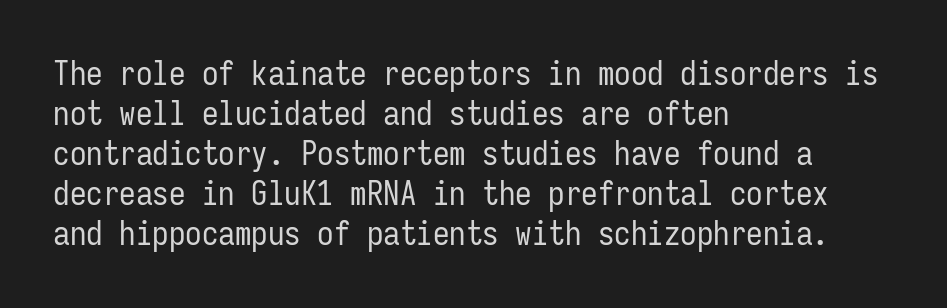
Q: Is the text bold? A: No.
Q: Is the text italic (slanted)? A: No, it is upright.
Q: Is the typeface a serif or a sans-serif typeface? A: Sans-serif.
Q: Is the text underlined? A: No.
Q: How is the paragraph aligned? A: Left-aligned.
Q: Is the spacing between letters normal or unusually wide? A: Normal.
Q: Width (condensed, normal, or wide)? A: Condensed.
Q: Stroke contrast? A: Low.
Q: x-height? A: Medium.
Q: Monospaced? A: Yes.
